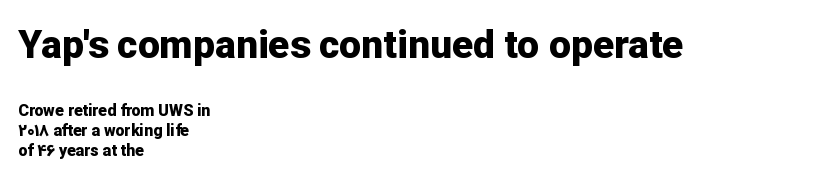
{"serif": "no", "italic": "no", "bold": "yes", "weight": "bold", "width": "normal", "stroke_contrast": "low", "x_height": "medium", "monospaced": "no", "underline": "no", "align": "left", "line_spacing": "normal", "line_spacing_ratio": 1.27, "letter_spacing": "normal", "letter_spacing_em": 0.0, "larger_block": "first", "size_ratio": 2.44, "glyph_px": 39}
